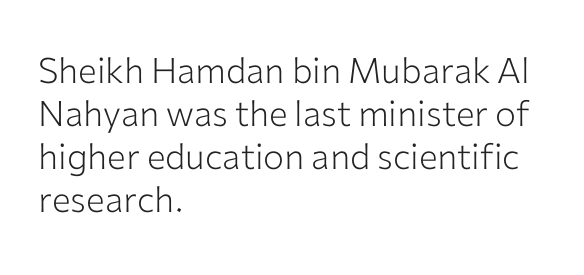
The image shows 35 px light sans-serif type, upright; set left-aligned, line spacing 1.23x, normal letter spacing, not underlined; low stroke contrast and a medium x-height.
